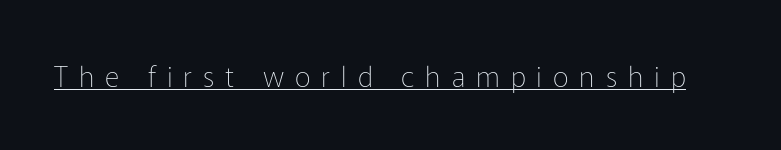
{"serif": "no", "italic": "no", "bold": "no", "weight": "thin", "width": "normal", "stroke_contrast": "low", "x_height": "medium", "monospaced": "no", "underline": "yes", "letter_spacing": "wide", "letter_spacing_em": 0.39, "glyph_px": 28}
